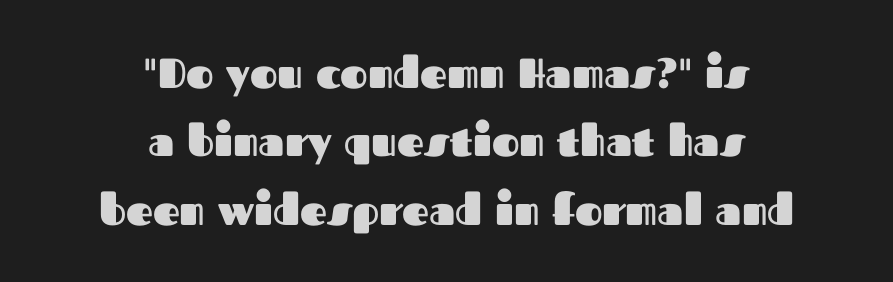
Q: Is the text bold? A: Yes.
Q: Is the text italic (slanted)? A: No, it is upright.
Q: Is the typeface a serif or a sans-serif typeface? A: Sans-serif.
Q: Is the text underlined? A: No.
Q: How is the paragraph aligned? A: Centered.
Q: Is the spacing between letters normal or unusually wide? A: Normal.
Q: Is the spacing between lines tight, normal or loose? A: Normal.
Q: Width (condensed, normal, or wide)? A: Normal.
Q: Stroke contrast? A: Medium.
Q: x-height? A: Medium.
Q: Monospaced? A: No.
